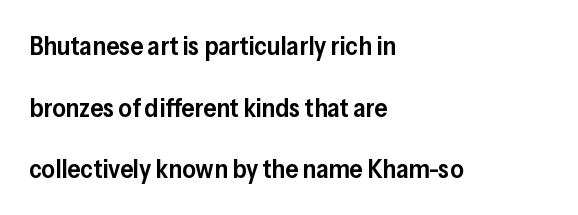
It's the straight-up-and-down kind of type. Slightly chunky letters — semibold, I'd say, not full bold. The space directly below the letters is spotless. A classic flush-left, rag-right setting is used for this passage.
